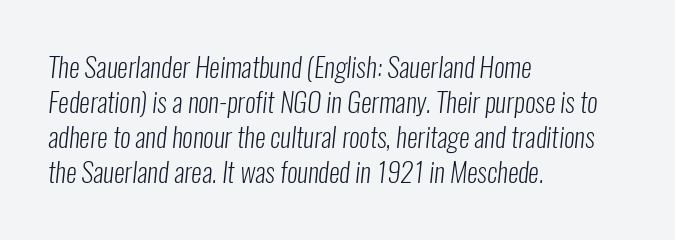
Leading: standard. Characters follow at the spacing the type designer built in. Where is the straight margin? On the left. A quiet, ordinary-to-light weight characterises the typeface. Decoration check: the copy has no underline.
